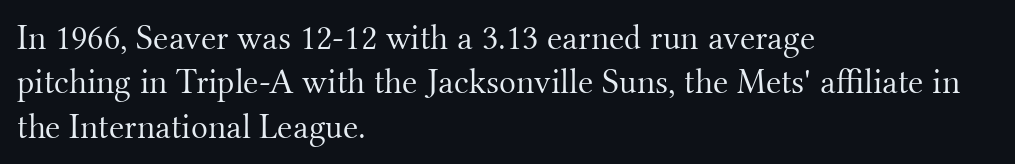
In CSS terms this would be text-align: left. Nope, not italic — everything's standing straight. Observe the ordinary spacing: letters are neighbours, not strangers. Only glyphs here, with clear space below each row.
